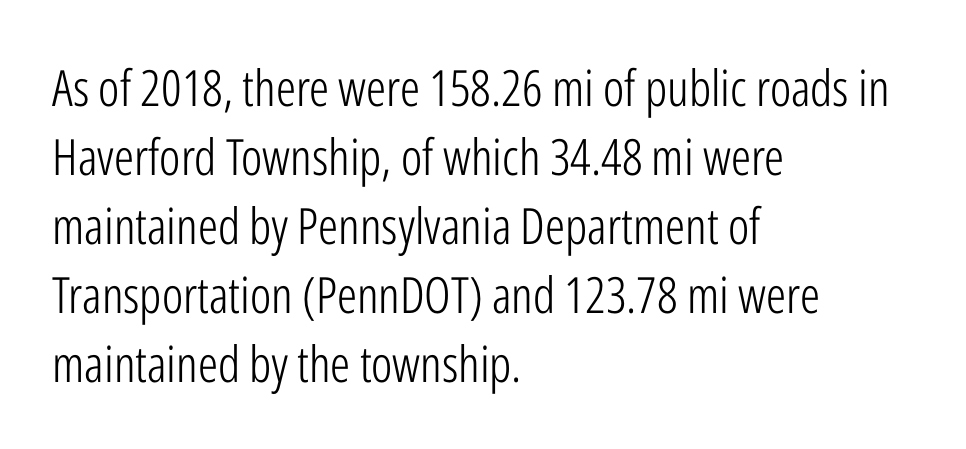
{"serif": "no", "italic": "no", "bold": "no", "weight": "light", "width": "condensed", "stroke_contrast": "low", "x_height": "medium", "monospaced": "no", "underline": "no", "align": "left", "line_spacing": "normal", "line_spacing_ratio": 1.38, "letter_spacing": "normal", "letter_spacing_em": 0.0, "glyph_px": 50}
